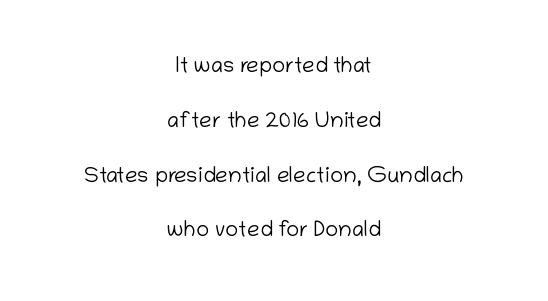
The image shows 22 px text type, upright; set centered, loose line spacing (2.49x), normal letter spacing, not underlined.
